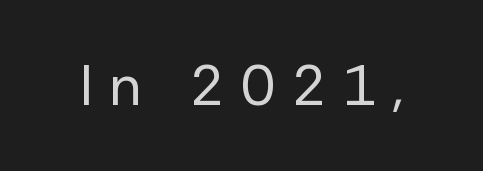
Q: Is the text bold? A: No.
Q: Is the text italic (slanted)? A: No, it is upright.
Q: Is the typeface a serif or a sans-serif typeface? A: Sans-serif.
Q: Is the text underlined? A: No.
Q: Is the spacing between letters normal or unusually wide? A: Unusually wide.
Q: Width (condensed, normal, or wide)? A: Normal.
Q: Stroke contrast? A: Low.
Q: x-height? A: Medium.
Q: Monospaced? A: No.
